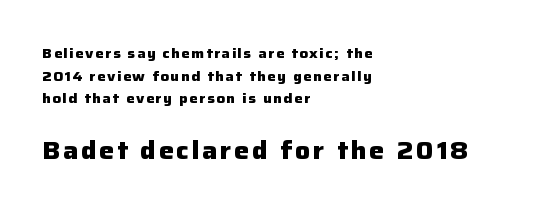
The image shows 25 px bold type, upright; set left-aligned, normal line spacing (1.61x), not underlined; the second (bottom) block is 1.79x larger.
